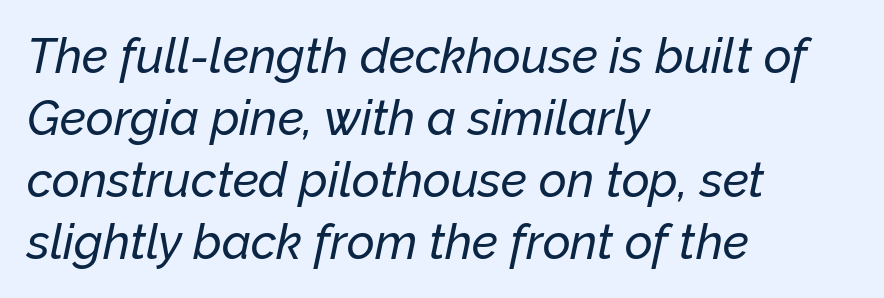
You can tell it's italic because the verticals aren't actually vertical. Think of a printed novel: that variable character pitch is what you see here. The compositor pushed each line to the left boundary. The letterforms sit shoulder to shoulder at normal distance. Type without underlining. Rows of type keep a routine distance in the vertical direction.
